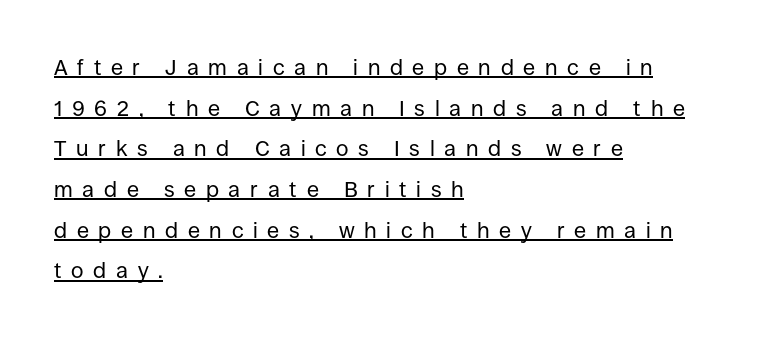
{"italic": "no", "bold": "no", "underline": "yes", "align": "left", "line_spacing_ratio": 1.85, "letter_spacing": "wide", "letter_spacing_em": 0.44, "glyph_px": 22}
